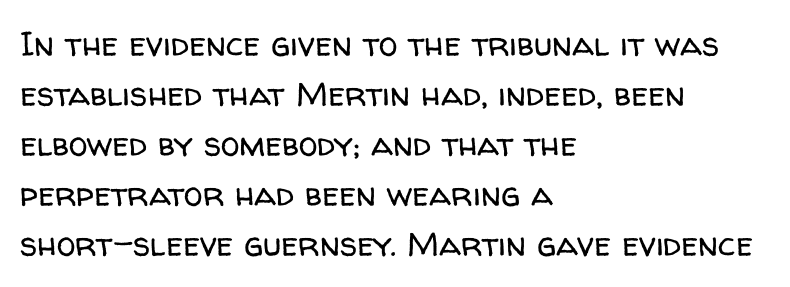
{"serif": "no", "italic": "no", "bold": "no", "weight": "regular", "width": "normal", "stroke_contrast": "low", "x_height": "medium", "monospaced": "no", "underline": "no", "align": "left", "line_spacing": "normal", "line_spacing_ratio": 1.47, "letter_spacing": "normal", "letter_spacing_em": 0.0, "glyph_px": 34}
